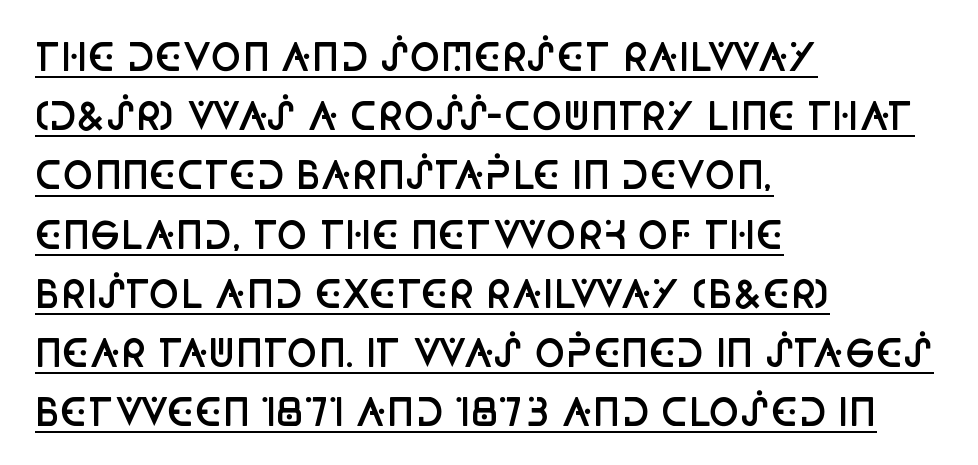
Q: Is the text bold? A: Semi-bold.
Q: Is the text italic (slanted)? A: No, it is upright.
Q: Is the typeface a serif or a sans-serif typeface? A: Sans-serif.
Q: Is the text underlined? A: Yes.
Q: How is the paragraph aligned? A: Left-aligned.
Q: Is the spacing between letters normal or unusually wide? A: Normal.
Q: Is the spacing between lines tight, normal or loose? A: Normal.
Q: Width (condensed, normal, or wide)? A: Condensed.
Q: Stroke contrast? A: Low.
Q: x-height? A: Large.
Q: Monospaced? A: No.
